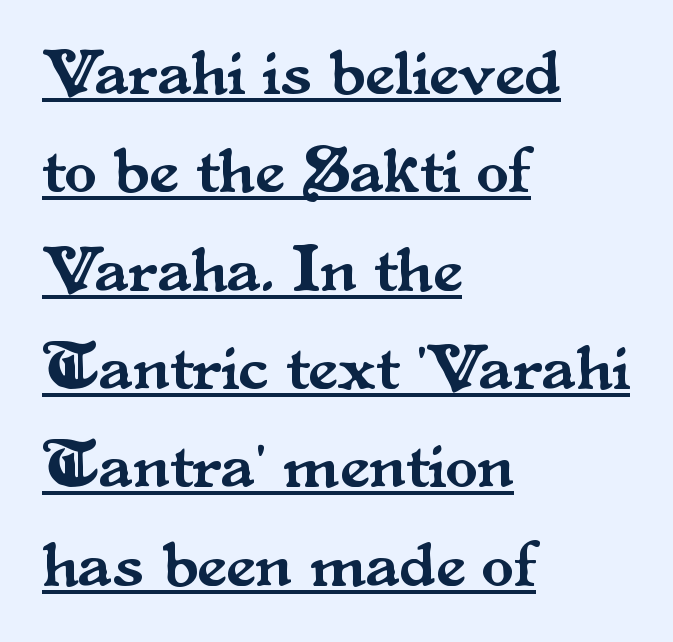
The image shows 66 px serif type, upright; set left-aligned, normal line spacing (1.49x), normal letter spacing, underlined; medium stroke contrast and a small x-height.
